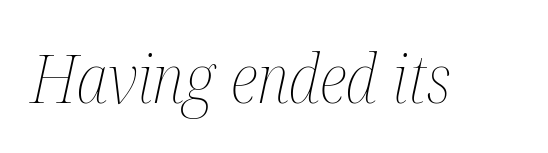
{"italic": "yes", "lean": "right", "slant_degrees": 12, "bold": "no", "weight": "thin", "width": "condensed", "stroke_contrast": "medium", "x_height": "medium", "monospaced": "no", "underline": "no", "letter_spacing": "normal", "letter_spacing_em": 0.0, "glyph_px": 68}
